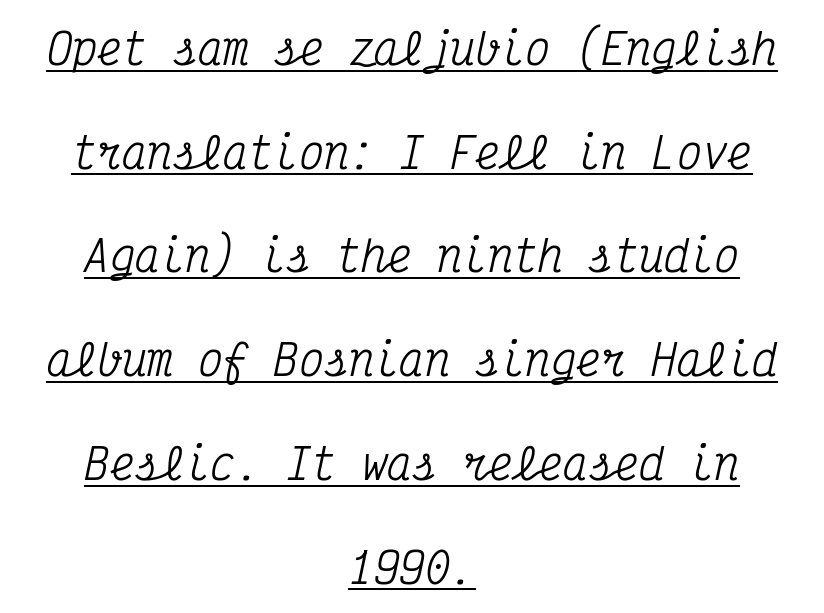
{"serif": "yes", "italic": "yes", "lean": "right", "slant_degrees": 12, "width": "condensed", "stroke_contrast": "medium", "x_height": "medium", "monospaced": "yes", "underline": "yes", "align": "center", "line_spacing": "loose", "line_spacing_ratio": 2.47, "letter_spacing": "normal", "letter_spacing_em": 0.0, "glyph_px": 42}
